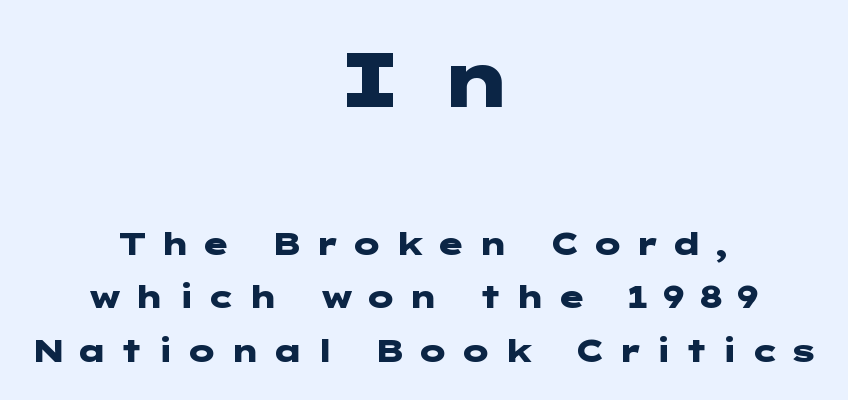
The image shows 77 px heavy, wide sans-serif type, upright; set centered, line spacing 1.72x, unusually wide letter spacing (+0.36 em), not underlined; the first (top) block is 2.48x larger; low stroke contrast and a medium x-height.
